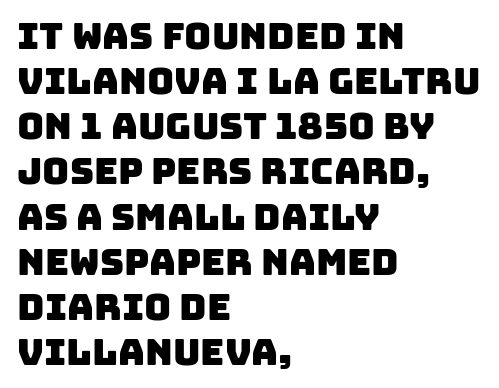
Q: Is the typeface a serif or a sans-serif typeface? A: Sans-serif.
Q: Is the text underlined? A: No.
Q: How is the paragraph aligned? A: Left-aligned.
Q: Is the spacing between letters normal or unusually wide? A: Normal.
Q: Width (condensed, normal, or wide)? A: Normal.
Q: Stroke contrast? A: Low.
Q: x-height? A: Large.
Q: Monospaced? A: No.
